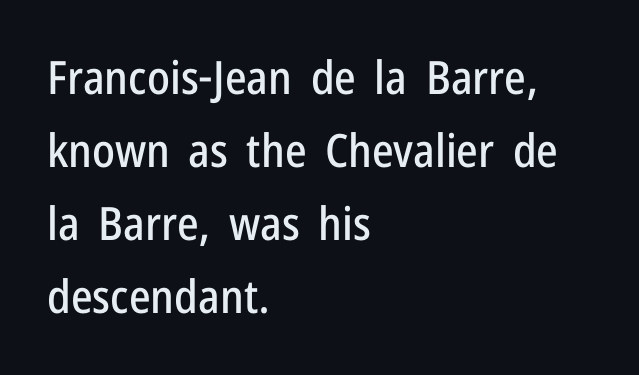
What's the leading like? Ordinary, nothing unusual. The tracking reads as untouched default to a designer's eye. Check where the strokes stop: nothing finishes them off — pure sans. Each line starts at the same left margin while the right side varies. These lines are rendered in a variable-pitch font.
